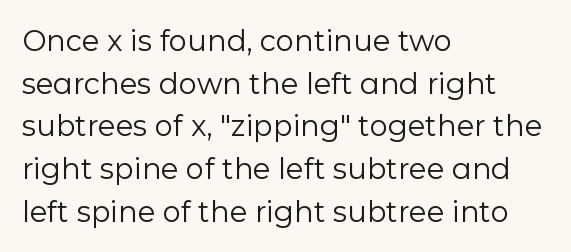
The specimen omits any rule beneath the text block's lines. This is sans-serif lettering, the kind often seen on screens and signage. Horizontally, the lines are justified to the leading edge only. Evenly set lines give the paragraph a standard silhouette. The specimen reads as upright at a glance. Stroke mass is kept to a normal reading level or below.
